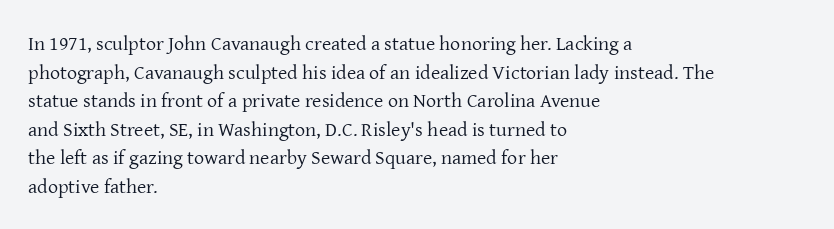
{"italic": "no", "bold": "no", "underline": "no", "align": "left", "line_spacing": "normal", "line_spacing_ratio": 1.43, "letter_spacing": "normal", "letter_spacing_em": 0.0, "glyph_px": 20}
